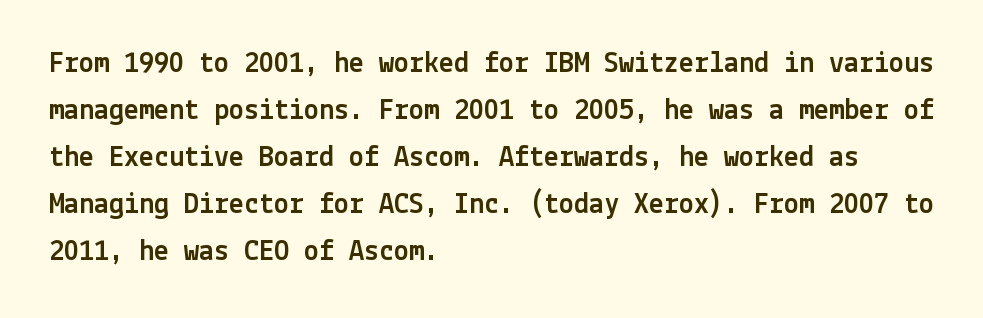
{"serif": "no", "italic": "no", "width": "normal", "x_height": "medium", "underline": "no", "align": "left", "line_spacing": "normal", "line_spacing_ratio": 1.57, "letter_spacing": "normal", "letter_spacing_em": 0.0, "glyph_px": 30}
